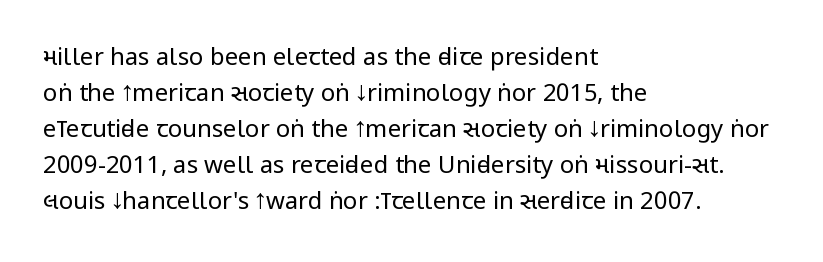
Q: Is the text bold? A: No.
Q: Is the text italic (slanted)? A: No, it is upright.
Q: Is the text underlined? A: No.
Q: How is the paragraph aligned? A: Left-aligned.
Q: Is the spacing between letters normal or unusually wide? A: Normal.
Q: Is the spacing between lines tight, normal or loose? A: Normal.
